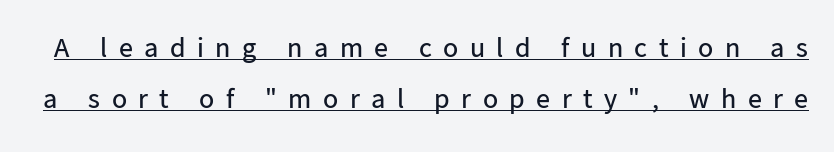
The face used here is proportionally spaced, like ordinary book or web type. Stems here are at most as thick as an everyday book face. Serif or sans? Sans — the stroke terminals are bare. Descenders here cross a horizontal rule under the line. Is there any slant? The stems are plumb. Compared with typical body copy, the letter spacing here is much looser.
